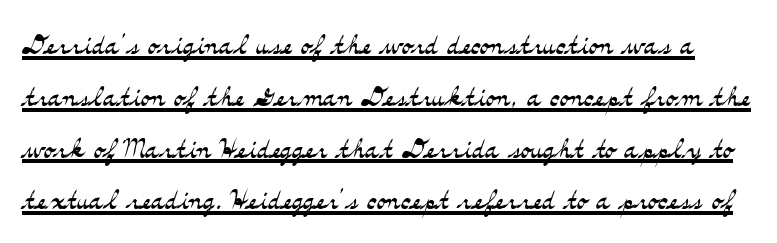
The image shows 37 px light, wide serif type; set normal line spacing (1.4x), normal letter spacing, underlined; medium stroke contrast and a small x-height.
